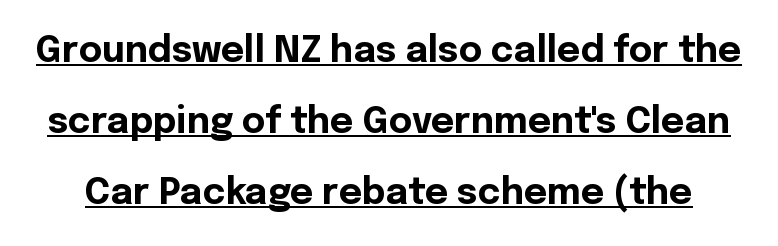
{"serif": "no", "italic": "no", "bold": "yes", "weight": "bold", "width": "normal", "x_height": "medium", "monospaced": "no", "underline": "yes", "line_spacing": "loose", "line_spacing_ratio": 1.97, "letter_spacing": "normal", "letter_spacing_em": 0.0, "glyph_px": 36}
